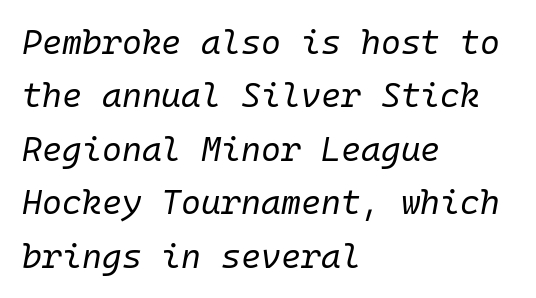
The image shows 34 px regular-weight type, italic (leaning right), monospaced; set left-aligned, normal line spacing (1.57x), normal letter spacing, not underlined; low stroke contrast and a medium x-height.
